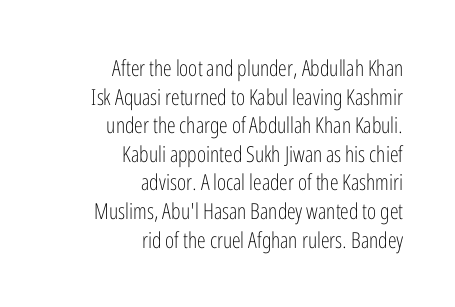
Q: Is the text bold? A: No.
Q: Is the text italic (slanted)? A: No, it is upright.
Q: Is the text underlined? A: No.
Q: How is the paragraph aligned? A: Right-aligned.
Q: Is the spacing between letters normal or unusually wide? A: Normal.
Q: Is the spacing between lines tight, normal or loose? A: Normal.
